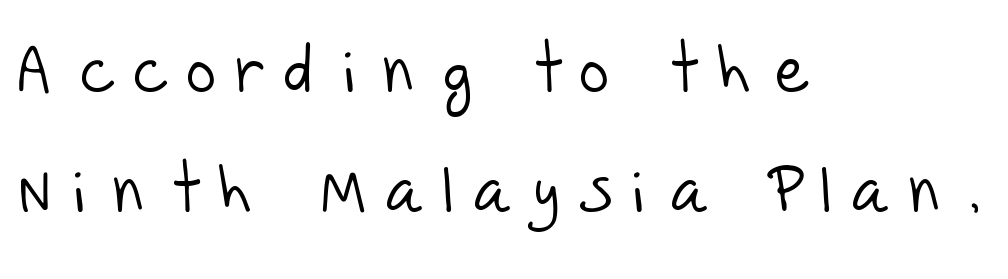
{"serif": "no", "bold": "no", "weight": "light", "width": "normal", "stroke_contrast": "low", "x_height": "large", "monospaced": "no", "underline": "no", "align": "left", "line_spacing_ratio": 1.84, "letter_spacing": "wide", "letter_spacing_em": 0.32, "glyph_px": 65}
